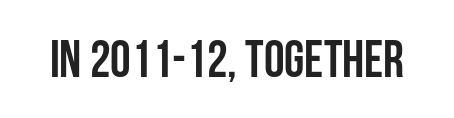
Ordinary non-slanted type is in use. The letters are bold, with thick, heavy strokes. Look at the tracking — it's just the regular setting, nothing added. Varying glyph widths throughout — classic text-font behaviour. Look at the bottom of the vertical strokes: they stop flat, with no serifs.
